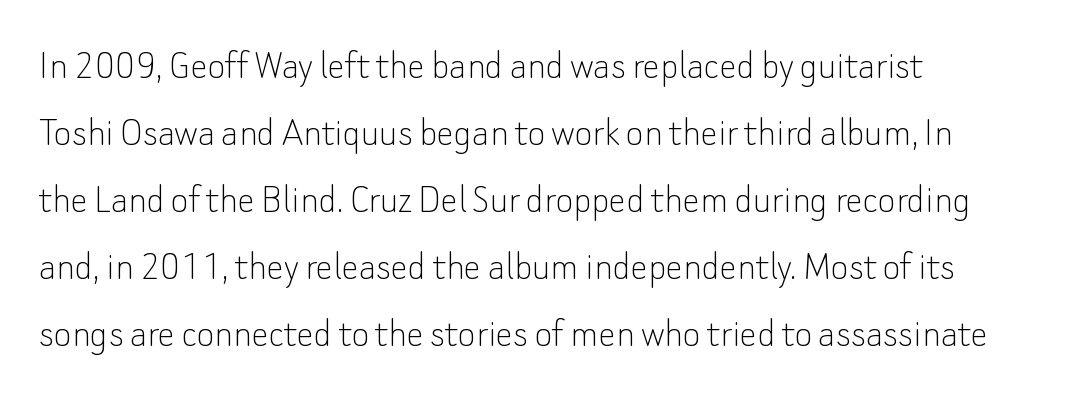
The image shows 43 px thin sans-serif type, upright; set left-aligned, normal line spacing (1.56x), normal letter spacing, not underlined; low stroke contrast and a small x-height.
